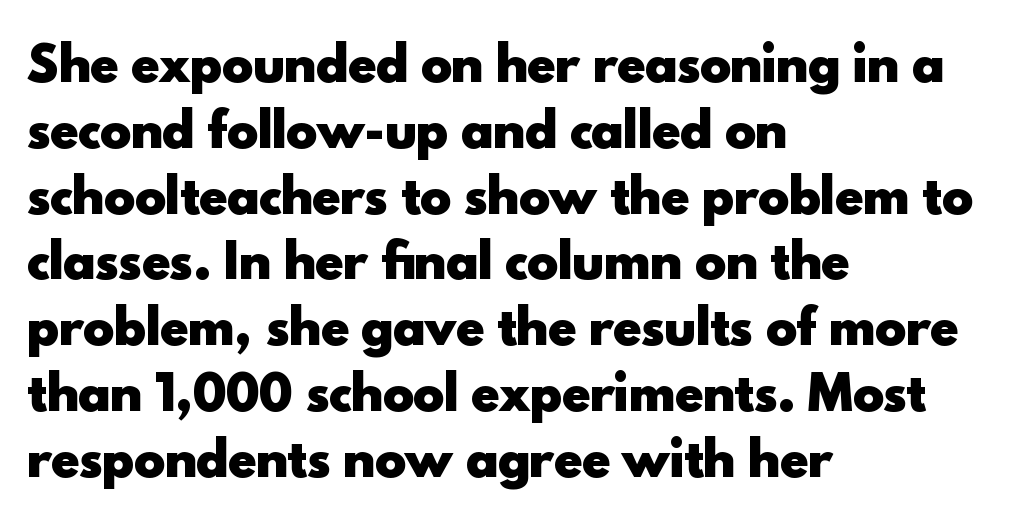
Q: Is the text bold? A: Yes.
Q: Is the text italic (slanted)? A: No, it is upright.
Q: Is the typeface a serif or a sans-serif typeface? A: Sans-serif.
Q: Is the text underlined? A: No.
Q: How is the paragraph aligned? A: Left-aligned.
Q: Is the spacing between letters normal or unusually wide? A: Normal.
Q: Is the spacing between lines tight, normal or loose? A: Normal.
Q: Width (condensed, normal, or wide)? A: Normal.
Q: x-height? A: Small.
Q: Monospaced? A: No.
